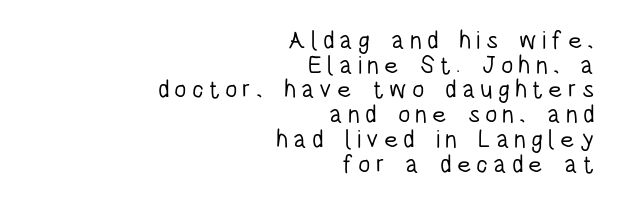
The image shows 25 px text type, upright; set right-aligned, tight line spacing (0.99x), unusually wide letter spacing (+0.2 em), not underlined.
